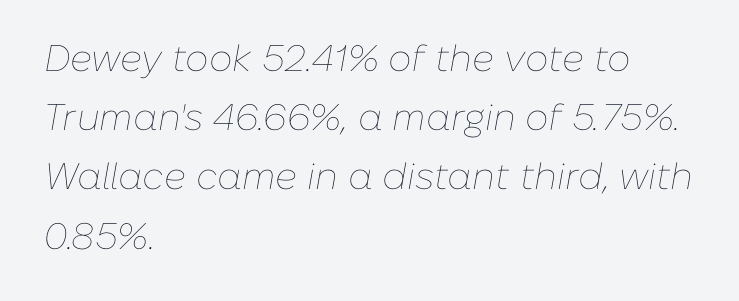
{"italic": "yes", "lean": "right", "slant_degrees": 10, "bold": "no", "weight": "thin", "width": "normal", "stroke_contrast": "low", "x_height": "medium", "monospaced": "no", "underline": "no", "align": "left", "line_spacing": "normal", "line_spacing_ratio": 1.6, "letter_spacing": "normal", "letter_spacing_em": 0.0, "glyph_px": 37}
